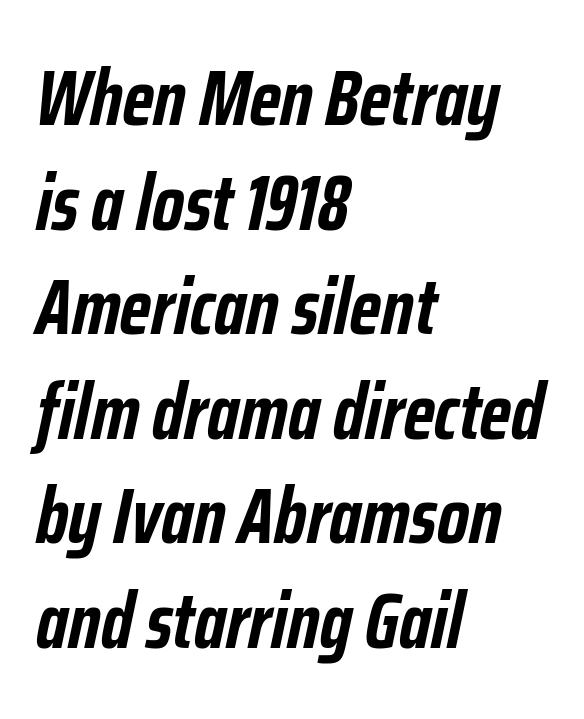
The face used here is rendered with its standard letterfit. Letters rest on an invisible, unmarked baseline. The sample has been set heavy, in full bold. Character widths vary here, with narrow letters taking less room than wide ones.
